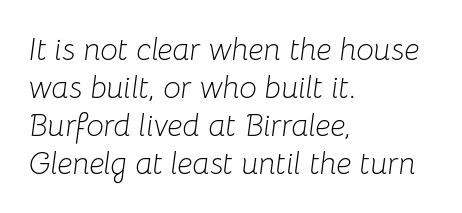
The image shows 31 px light type, italic (leaning right); set left-aligned, line spacing 1.23x, normal letter spacing, not underlined; low stroke contrast and a medium x-height.
